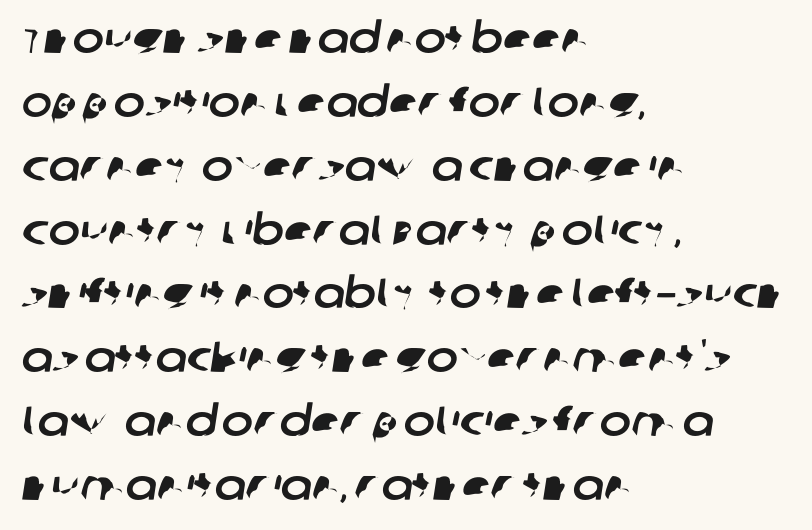
The image shows 42 px sans-serif type; set left-aligned, normal line spacing (1.52x), normal letter spacing, not underlined; low stroke contrast and a large x-height.
